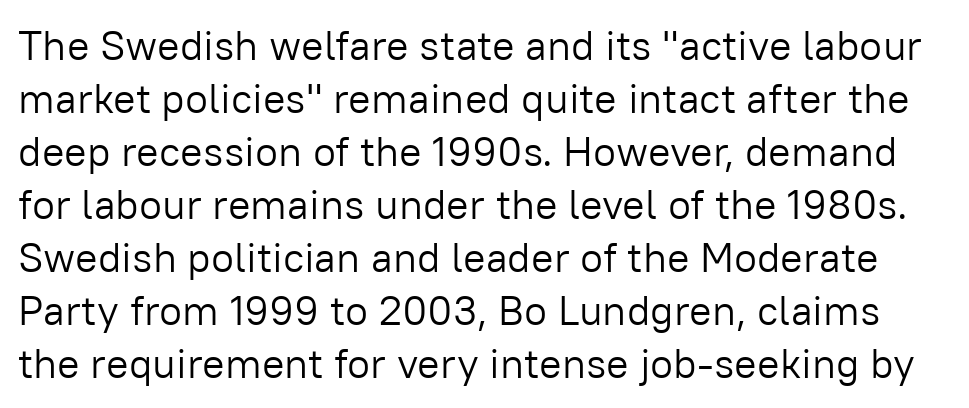
The image shows 42 px light sans-serif type, upright; set normal line spacing (1.26x), normal letter spacing, not underlined; low stroke contrast and a medium x-height.
